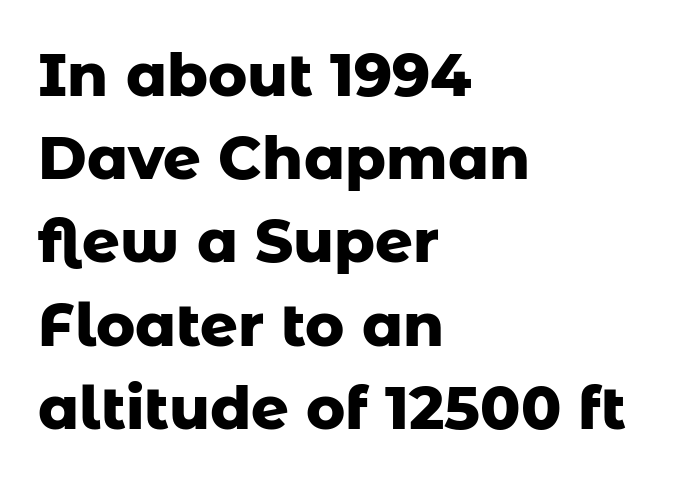
Q: Is the text bold? A: Yes.
Q: Is the text italic (slanted)? A: No, it is upright.
Q: Is the typeface a serif or a sans-serif typeface? A: Sans-serif.
Q: Is the text underlined? A: No.
Q: How is the paragraph aligned? A: Left-aligned.
Q: Is the spacing between letters normal or unusually wide? A: Normal.
Q: Is the spacing between lines tight, normal or loose? A: Normal.
Q: Width (condensed, normal, or wide)? A: Normal.
Q: Stroke contrast? A: Low.
Q: x-height? A: Medium.
Q: Monospaced? A: No.
